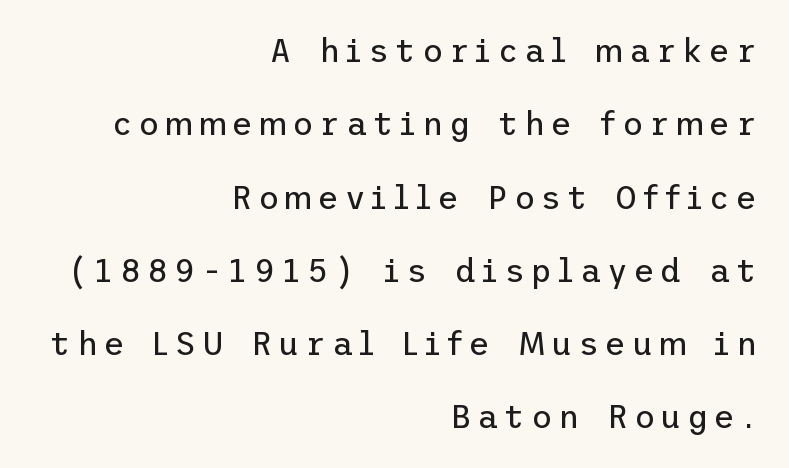
Check the space under the baseline: it is left empty. Italic? Not at all — the glyphs are vertical. Weight: in the light-to-regular range. These lines stack with their right ends in a neat column. The font family rendered here belongs to the sans-serif group.
